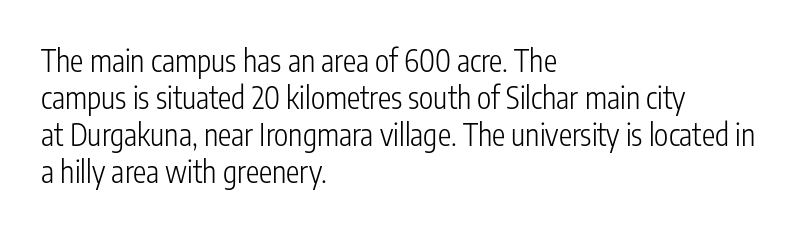
{"serif": "no", "italic": "no", "bold": "no", "weight": "light", "width": "condensed", "stroke_contrast": "low", "x_height": "medium", "monospaced": "no", "underline": "no", "align": "left", "line_spacing_ratio": 1.23, "letter_spacing": "normal", "letter_spacing_em": 0.0, "glyph_px": 30}
